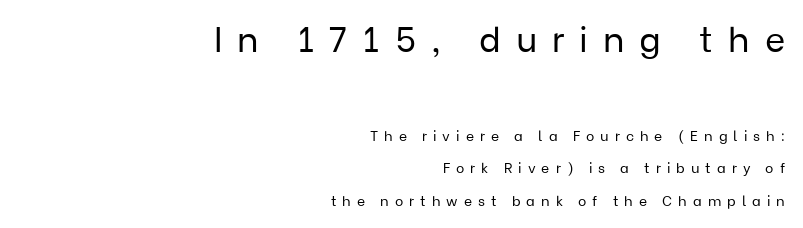
The image shows 35 px regular-weight sans-serif type, upright; set right-aligned, loose line spacing (2.31x), unusually wide letter spacing (+0.43 em), not underlined; the first (top) block is 2.5x larger; low stroke contrast and a medium x-height.
